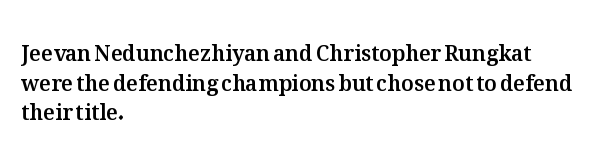
The image shows 21 px text type, upright; set left-aligned, normal line spacing (1.41x), normal letter spacing, not underlined.
